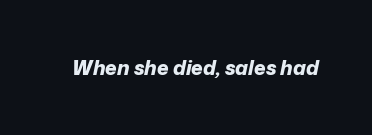
Q: Is the text bold? A: Yes.
Q: Is the text italic (slanted)? A: Yes, it leans right by about 12 degrees.
Q: Is the text underlined? A: No.
Q: Is the spacing between letters normal or unusually wide? A: Normal.
